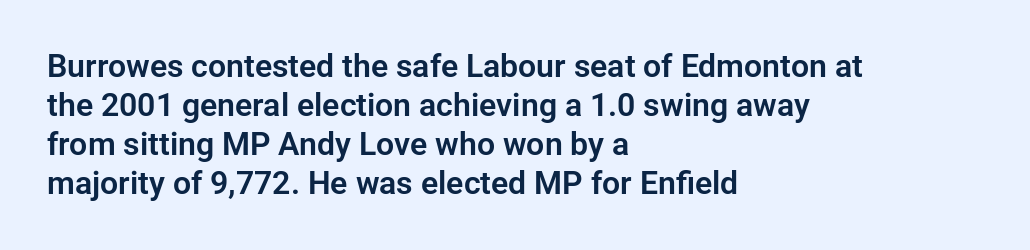
The image shows 32 px sans-serif type, upright; set left-aligned, line spacing 1.22x, normal letter spacing, not underlined; low stroke contrast and a medium x-height.
